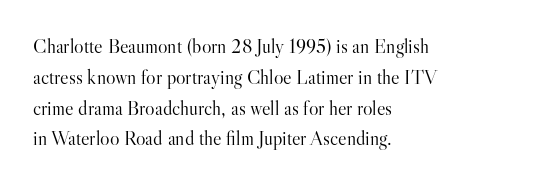
Q: Is the text bold? A: No.
Q: Is the text italic (slanted)? A: No, it is upright.
Q: Is the text underlined? A: No.
Q: How is the paragraph aligned? A: Left-aligned.
Q: Is the spacing between letters normal or unusually wide? A: Normal.
Q: Is the spacing between lines tight, normal or loose? A: Normal.
